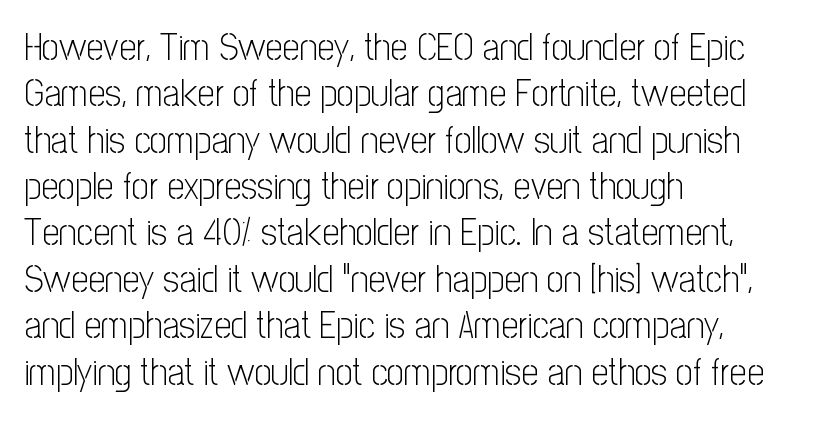
Q: Is the text bold? A: No.
Q: Is the text italic (slanted)? A: No, it is upright.
Q: Is the typeface a serif or a sans-serif typeface? A: Sans-serif.
Q: Is the text underlined? A: No.
Q: How is the paragraph aligned? A: Left-aligned.
Q: Is the spacing between letters normal or unusually wide? A: Normal.
Q: Width (condensed, normal, or wide)? A: Condensed.
Q: Stroke contrast? A: Low.
Q: x-height? A: Medium.
Q: Monospaced? A: No.
